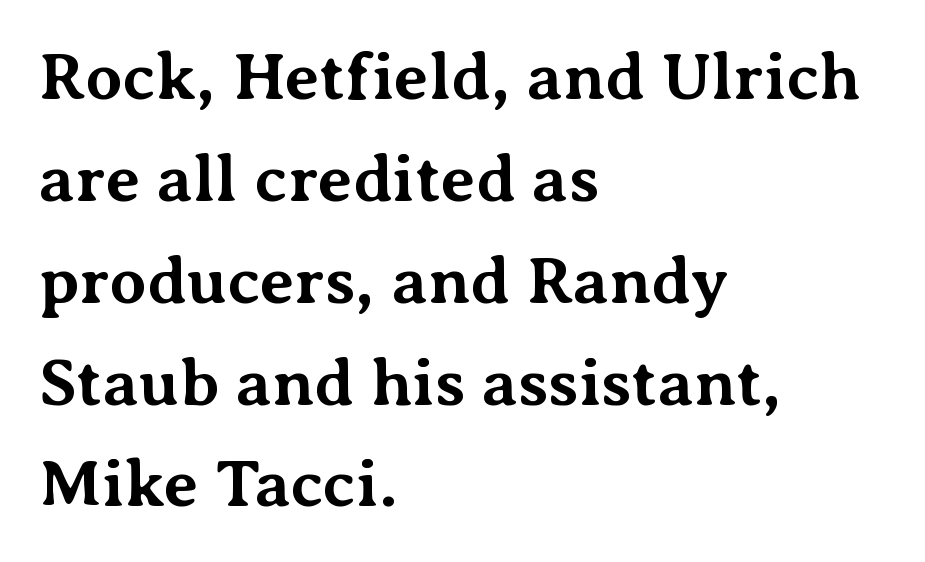
{"serif": "yes", "italic": "no", "bold": "yes", "weight": "bold", "width": "normal", "stroke_contrast": "medium", "x_height": "medium", "monospaced": "no", "underline": "no", "align": "left", "line_spacing": "normal", "line_spacing_ratio": 1.52, "letter_spacing": "normal", "letter_spacing_em": 0.0, "glyph_px": 67}
